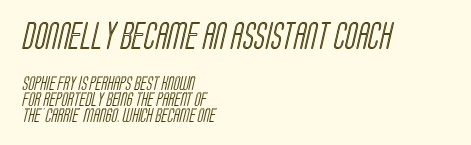
The image shows 27 px text type; set left-aligned, line spacing 1.16x, normal letter spacing, not underlined; the first (top) block is 1.93x larger.
